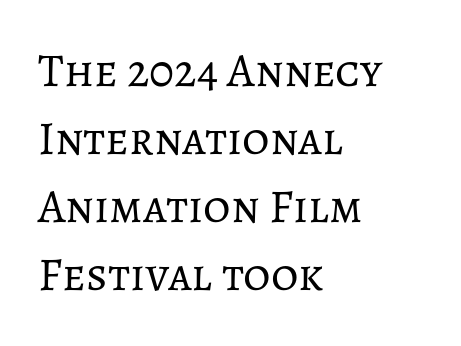
Descenders hang freely into open space. A normal amount of white space separates one row of letters from the next. No italicization has been applied; the sample stays upright. You could call the tracking neutral — neither tight nor loose.
